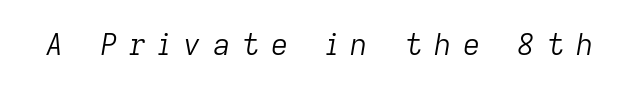
Caption: face not bold, strokes unweighted. Spacing verdict: proportional, widths tailored to each character. Tracking value appears strongly positive — letters spread wide. Any mark beneath the type? The region is blank. The typography opts for an oblique posture over an upright one.
